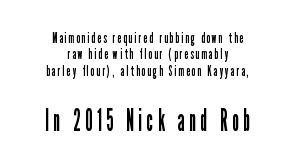
Q: Is the text bold? A: No.
Q: Is the text italic (slanted)? A: No, it is upright.
Q: Is the typeface a serif or a sans-serif typeface? A: Sans-serif.
Q: Is the text underlined? A: No.
Q: How is the paragraph aligned? A: Centered.
Q: Is the spacing between lines tight, normal or loose? A: Tight.
Q: Which block of text is set in a larger size, the first (top) or the second (bottom)? A: The second (bottom) one.
Q: Width (condensed, normal, or wide)? A: Condensed.
Q: Stroke contrast? A: Low.
Q: x-height? A: Medium.
Q: Monospaced? A: No.
